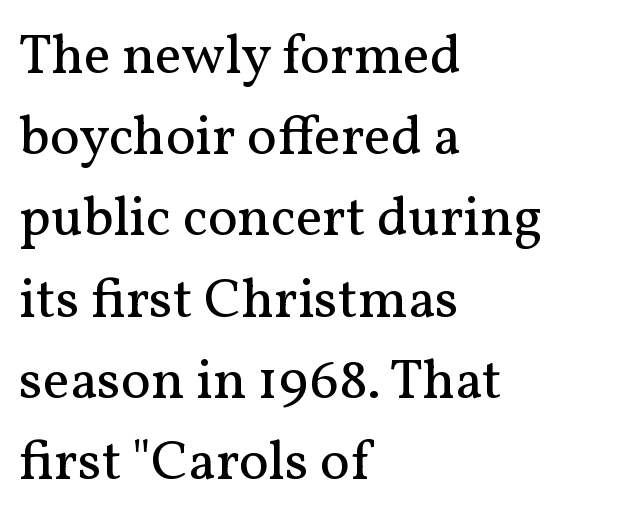
Q: Is the text bold? A: No.
Q: Is the text italic (slanted)? A: No, it is upright.
Q: Is the typeface a serif or a sans-serif typeface? A: Serif.
Q: Is the text underlined? A: No.
Q: How is the paragraph aligned? A: Left-aligned.
Q: Is the spacing between letters normal or unusually wide? A: Normal.
Q: Is the spacing between lines tight, normal or loose? A: Normal.
Q: Width (condensed, normal, or wide)? A: Normal.
Q: Stroke contrast? A: Medium.
Q: x-height? A: Medium.
Q: Monospaced? A: No.
